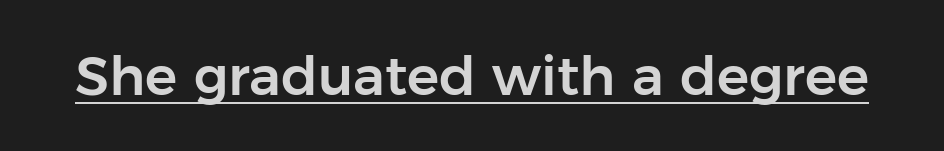
The image shows 54 px sans-serif type, upright; set normal letter spacing, underlined; low stroke contrast and a medium x-height.
